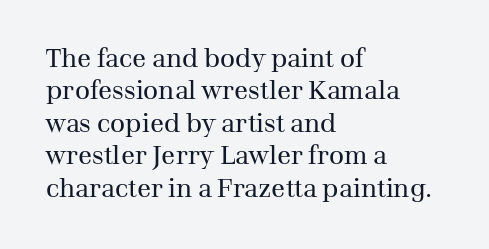
Q: Is the text bold? A: No.
Q: Is the text italic (slanted)? A: No, it is upright.
Q: Is the text underlined? A: No.
Q: How is the paragraph aligned? A: Left-aligned.
Q: Is the spacing between letters normal or unusually wide? A: Normal.
Q: Is the spacing between lines tight, normal or loose? A: Normal.
